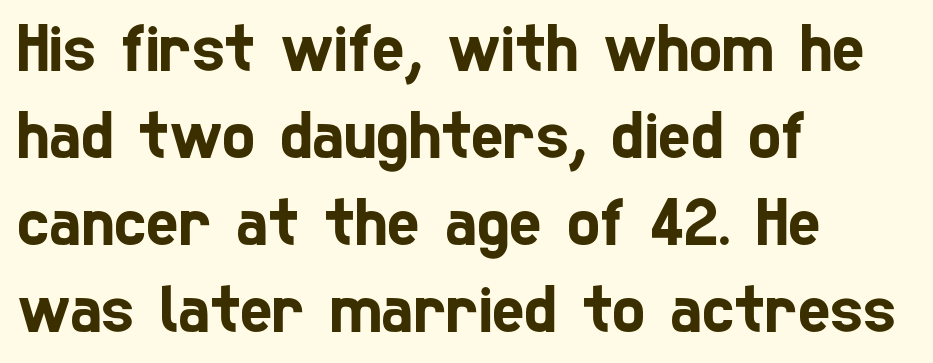
Q: Is the typeface a serif or a sans-serif typeface? A: Sans-serif.
Q: Is the text underlined? A: No.
Q: How is the paragraph aligned? A: Left-aligned.
Q: Is the spacing between letters normal or unusually wide? A: Normal.
Q: Is the spacing between lines tight, normal or loose? A: Normal.
Q: Width (condensed, normal, or wide)? A: Condensed.
Q: Stroke contrast? A: Low.
Q: x-height? A: Medium.
Q: Monospaced? A: No.
